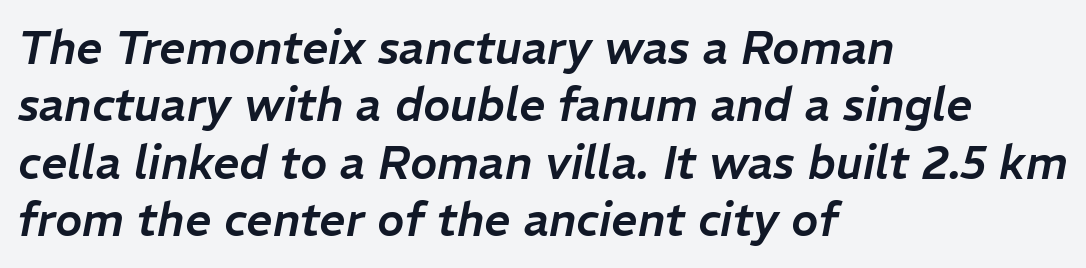
{"italic": "yes", "lean": "right", "slant_degrees": 11, "width": "normal", "stroke_contrast": "low", "x_height": "medium", "monospaced": "no", "underline": "no", "align": "left", "line_spacing": "normal", "line_spacing_ratio": 1.25, "letter_spacing": "normal", "letter_spacing_em": 0.0, "glyph_px": 46}
